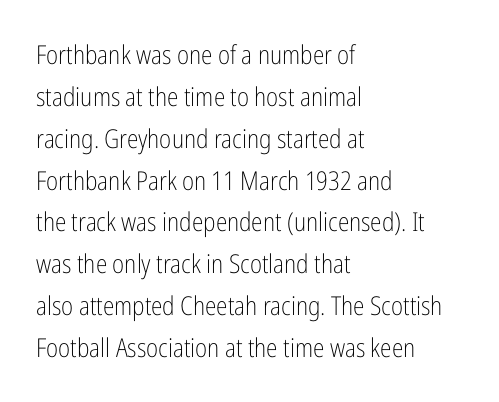
Q: Is the text bold? A: No.
Q: Is the text italic (slanted)? A: No, it is upright.
Q: Is the text underlined? A: No.
Q: How is the paragraph aligned? A: Left-aligned.
Q: Is the spacing between letters normal or unusually wide? A: Normal.
Q: Is the spacing between lines tight, normal or loose? A: Normal.
